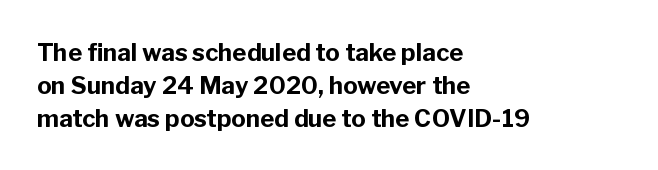
The tracking reads as untouched default to a designer's eye. Check the space under the baseline: it is left empty. The letters stand straight up with perfectly vertical stems. Each line starts at the same left margin while the right side varies. Weight check: bold — yes, fully. These lines sit exactly where default settings would place them.
